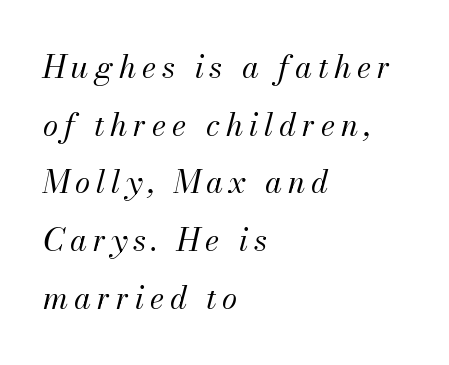
Q: Is the text bold? A: No.
Q: Is the text italic (slanted)? A: Yes, it leans right by about 13 degrees.
Q: Is the text underlined? A: No.
Q: How is the paragraph aligned? A: Left-aligned.
Q: Width (condensed, normal, or wide)? A: Normal.
Q: Stroke contrast? A: Medium.
Q: x-height? A: Small.
Q: Monospaced? A: No.
